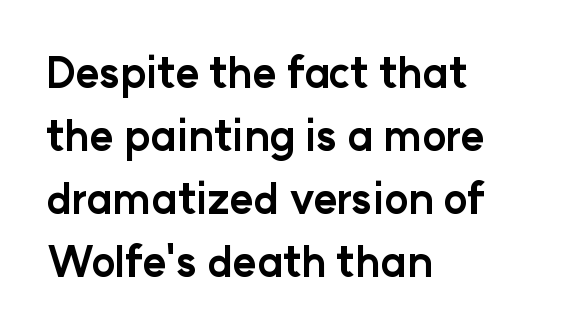
Q: Is the text bold? A: Yes.
Q: Is the text italic (slanted)? A: No, it is upright.
Q: Is the typeface a serif or a sans-serif typeface? A: Sans-serif.
Q: Is the text underlined? A: No.
Q: How is the paragraph aligned? A: Left-aligned.
Q: Is the spacing between letters normal or unusually wide? A: Normal.
Q: Is the spacing between lines tight, normal or loose? A: Normal.
Q: Width (condensed, normal, or wide)? A: Normal.
Q: Stroke contrast? A: Low.
Q: x-height? A: Medium.
Q: Monospaced? A: No.
